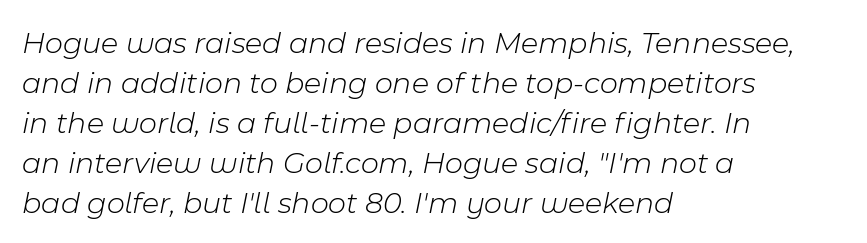
{"italic": "yes", "lean": "right", "slant_degrees": 11, "bold": "no", "weight": "light", "width": "normal", "stroke_contrast": "low", "x_height": "medium", "monospaced": "no", "underline": "no", "align": "left", "line_spacing": "normal", "line_spacing_ratio": 1.29, "letter_spacing": "normal", "letter_spacing_em": 0.0, "glyph_px": 31}
